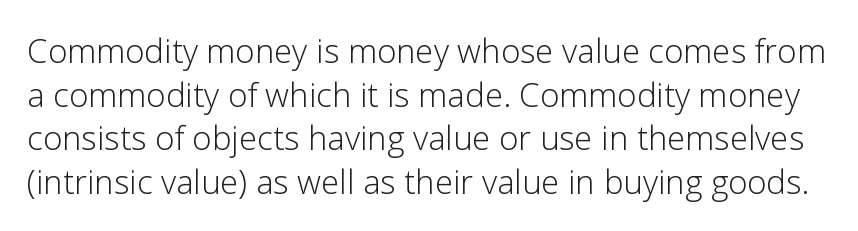
{"serif": "no", "italic": "no", "bold": "no", "weight": "light", "width": "normal", "stroke_contrast": "low", "x_height": "medium", "monospaced": "no", "underline": "no", "line_spacing": "normal", "line_spacing_ratio": 1.32, "letter_spacing": "normal", "letter_spacing_em": 0.0, "glyph_px": 33}
